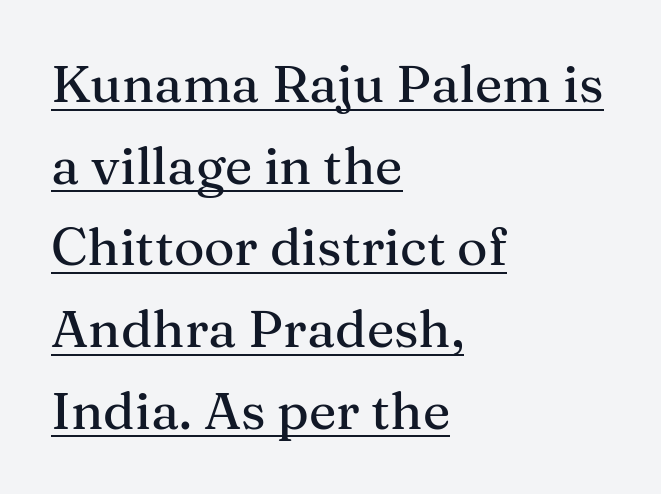
The image shows 52 px serif type, upright; set left-aligned, normal line spacing (1.57x), normal letter spacing, underlined; medium stroke contrast and a medium x-height.
